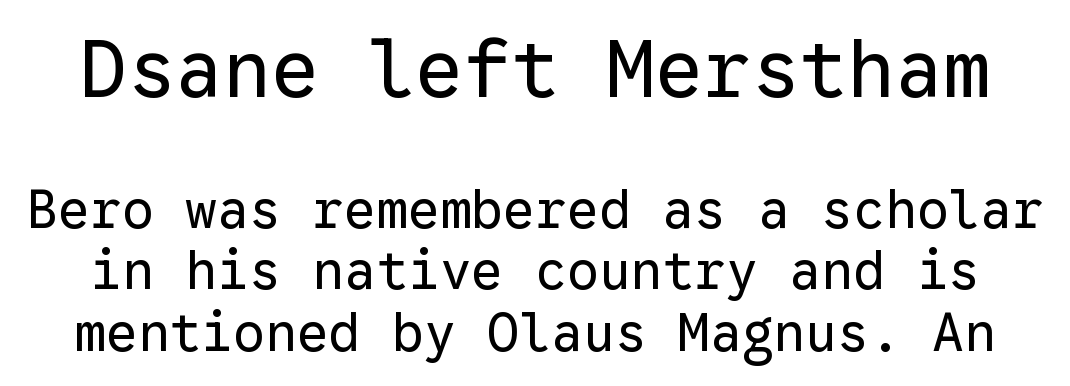
The horizontal fit of the characters is conventional and even. Check the space under the baseline: it is left empty. Is the lower block the larger one? No — the upper block carries the bigger type. Ink coverage per letter is moderate at most.
